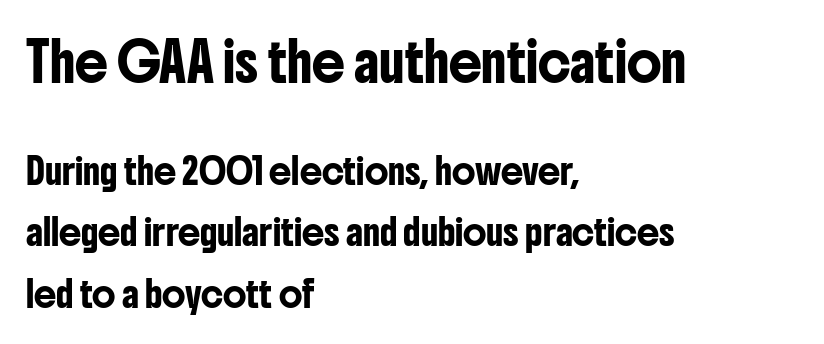
A student would notice the top passage is typeset larger than what follows. Inter-character spacing is left at the font's built-in metrics. Check where the strokes stop: nothing finishes them off — pure sans. Is the block centered? No — it sits flush against the left margin.
